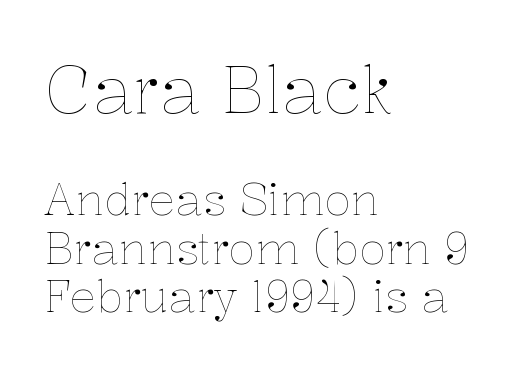
Rule under the text: the space is simply empty. This sample uses an upright cut, with every glyph sitting square on the baseline. Stem width sits at or under what a default text font uses. Caption: multi-line text, flush left, ragged right. The letters advance in unequal steps, a hallmark of proportional type.
